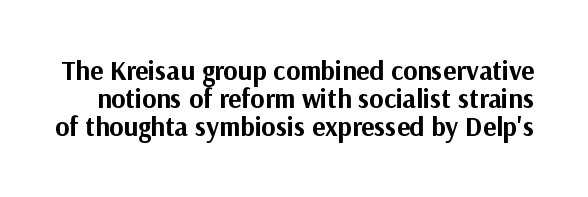
This rendering features lettering with no underline. Honestly, the rows look squashed on top of each other. Heft: maximum for text — a bold. It's the straight-up-and-down kind of type. Compared with typical body copy, the letter spacing here is the same.
